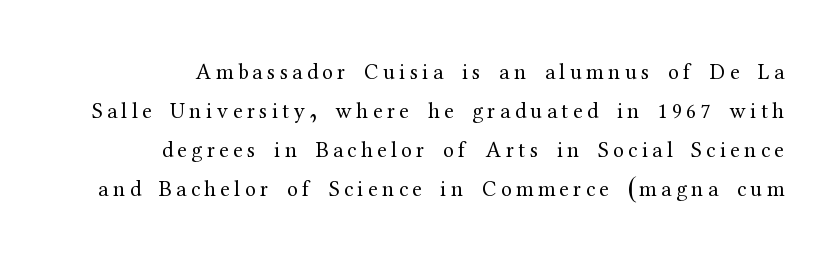
The image shows 22 px text type, upright; set line spacing 1.77x, unusually wide letter spacing (+0.2 em), not underlined.
